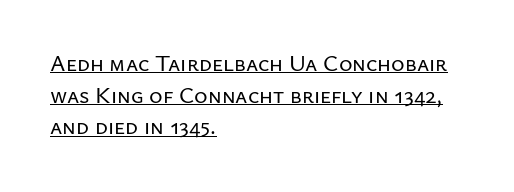
{"italic": "no", "underline": "yes", "align": "left", "line_spacing": "normal", "line_spacing_ratio": 1.38, "letter_spacing": "normal", "letter_spacing_em": 0.0, "glyph_px": 23}
